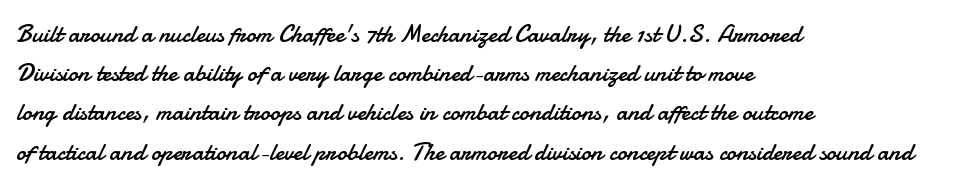
Is this a heavy cut? Hardly; it is regular or lighter. In CSS terms this would be text-align: left. Words appear dense and cohesive because spacing is normal. The gap between lines stays unmarked. Reading down the column, the eye jumps a familiar distance to each next line.
